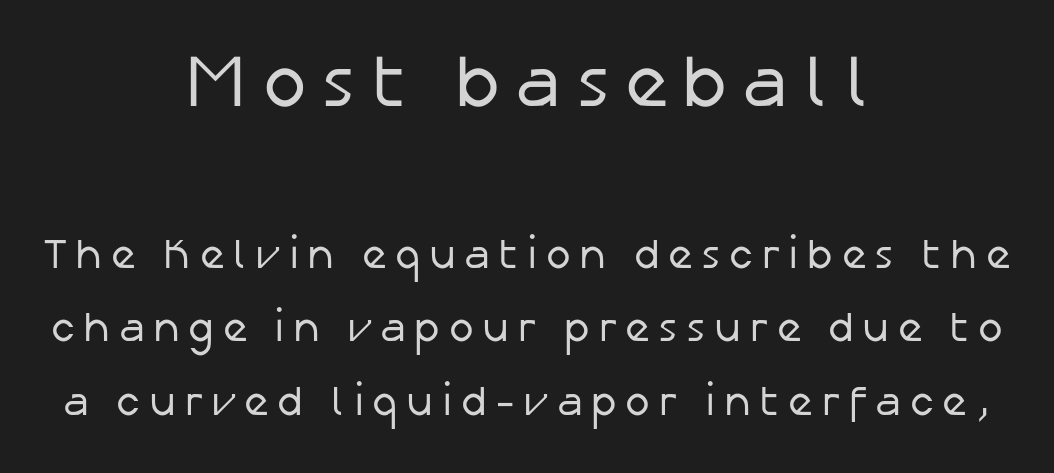
{"serif": "no", "italic": "no", "bold": "no", "weight": "regular", "width": "normal", "stroke_contrast": "low", "x_height": "medium", "monospaced": "no", "underline": "no", "align": "center", "line_spacing_ratio": 1.75, "letter_spacing": "wide", "letter_spacing_em": 0.2, "larger_block": "first", "size_ratio": 1.76, "glyph_px": 74}
